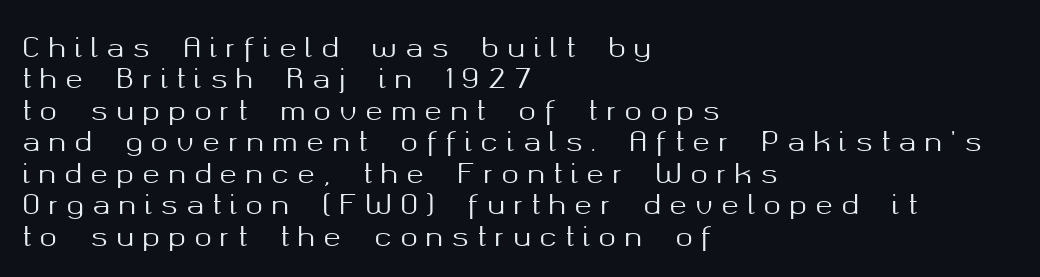
Q: Is the text italic (slanted)? A: No, it is upright.
Q: Is the text underlined? A: No.
Q: How is the paragraph aligned? A: Left-aligned.
Q: Is the spacing between letters normal or unusually wide? A: Unusually wide.
